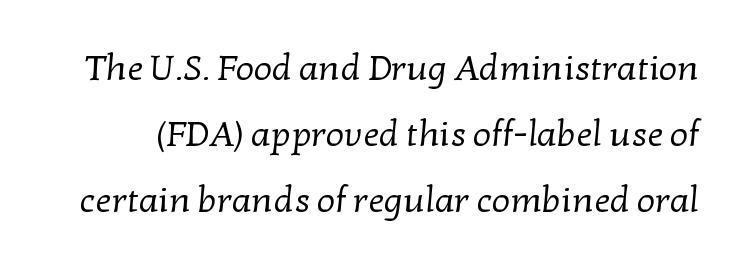
{"serif": "yes", "bold": "no", "weight": "regular", "width": "normal", "stroke_contrast": "low", "x_height": "medium", "monospaced": "no", "underline": "no", "line_spacing_ratio": 1.84, "letter_spacing": "normal", "letter_spacing_em": 0.0, "glyph_px": 36}
